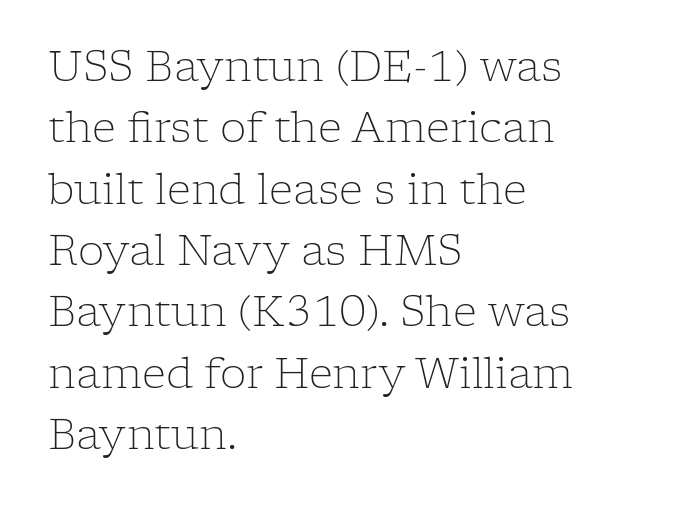
The glyphs are unaccompanied by any horizontal stroke below them. Observe the ordinary spacing: letters are neighbours, not strangers. You can tell from the footed stems that serif type was used. The weight tops out at a normal text grade. When letters stand straight like this, we call the style roman or upright.
